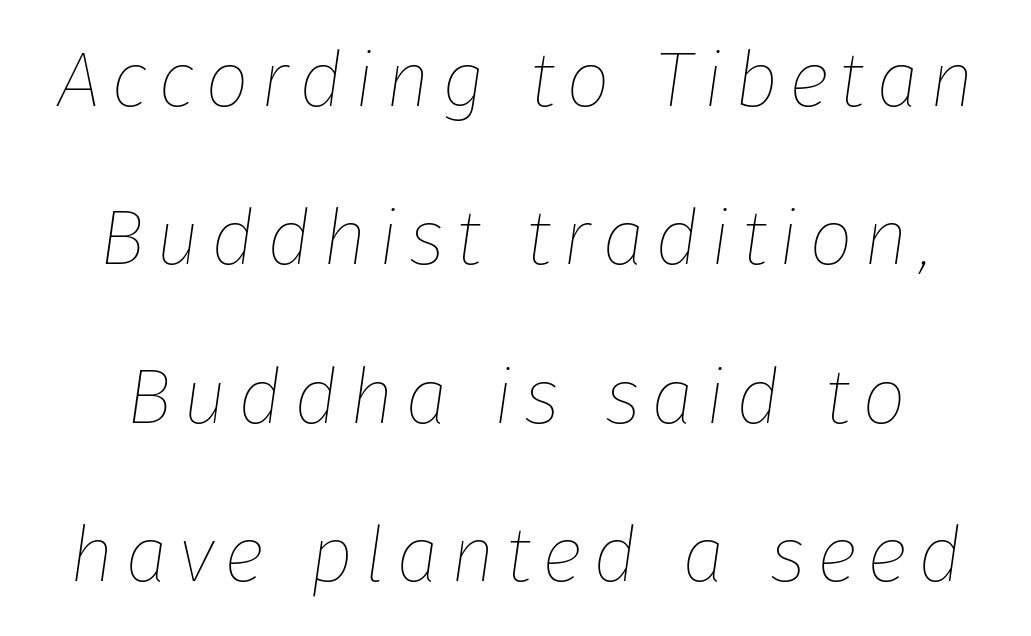
Glance below the letters and you will spot only blank space. Do the characters align in a grid? No, the font is proportional. This is oblique type, the kind used for emphasis or titles. Interline gaps are noticeably wide in this sample.
